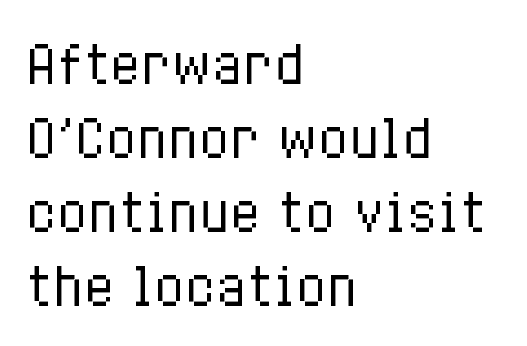
Q: Is the text bold? A: No.
Q: Is the text italic (slanted)? A: No, it is upright.
Q: Is the text underlined? A: No.
Q: How is the paragraph aligned? A: Left-aligned.
Q: Is the spacing between letters normal or unusually wide? A: Normal.
Q: Is the spacing between lines tight, normal or loose? A: Normal.
Q: Width (condensed, normal, or wide)? A: Condensed.
Q: Stroke contrast? A: Low.
Q: x-height? A: Medium.
Q: Monospaced? A: No.
